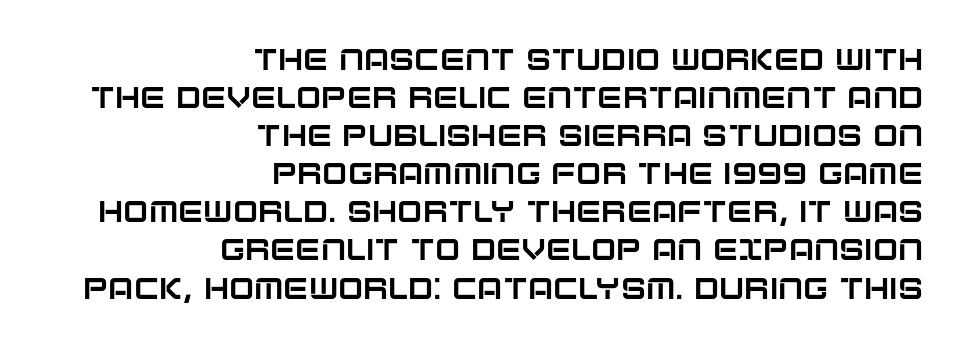
Q: Is the text italic (slanted)? A: No, it is upright.
Q: Is the typeface a serif or a sans-serif typeface? A: Sans-serif.
Q: Is the text underlined? A: No.
Q: How is the paragraph aligned? A: Right-aligned.
Q: Is the spacing between letters normal or unusually wide? A: Normal.
Q: Is the spacing between lines tight, normal or loose? A: Normal.
Q: Width (condensed, normal, or wide)? A: Normal.
Q: Stroke contrast? A: Low.
Q: x-height? A: Large.
Q: Monospaced? A: No.
